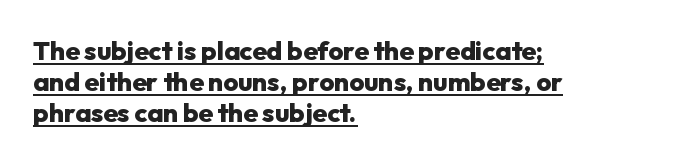
Nothing unusual about the tracking: characters are spaced as the font intends. The typesetting leans heavy: a genuine bold. The ragged edge is on the right, which tells us the setting is flush left. Is there any slant? The stems are plumb.
